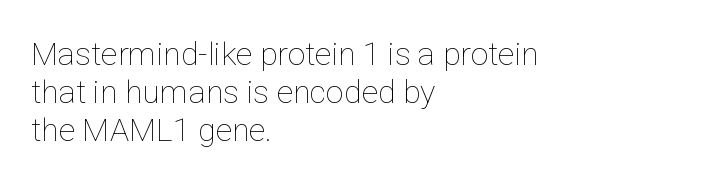
The image shows 32 px thin type, upright; set left-aligned, line spacing 1.18x, normal letter spacing, not underlined; low stroke contrast and a medium x-height.
